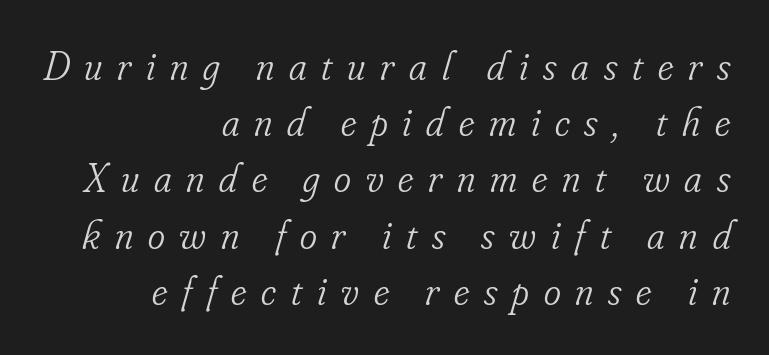
{"serif": "yes", "italic": "yes", "lean": "right", "slant_degrees": 16, "bold": "no", "weight": "light", "width": "condensed", "stroke_contrast": "low", "x_height": "small", "monospaced": "no", "underline": "no", "align": "right", "line_spacing": "normal", "line_spacing_ratio": 1.37, "letter_spacing": "wide", "letter_spacing_em": 0.36, "glyph_px": 41}
